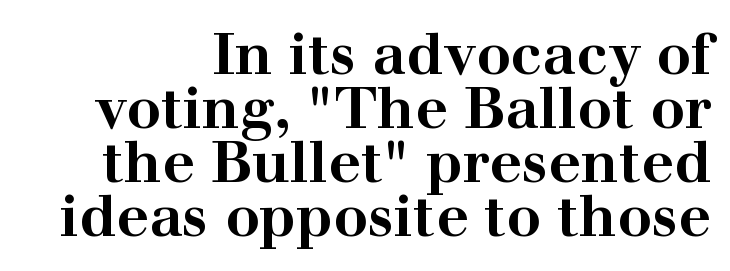
The image shows 57 px bold, wide serif type, upright; set right-aligned, tight line spacing (0.95x), normal letter spacing, not underlined; high stroke contrast and a medium x-height.
